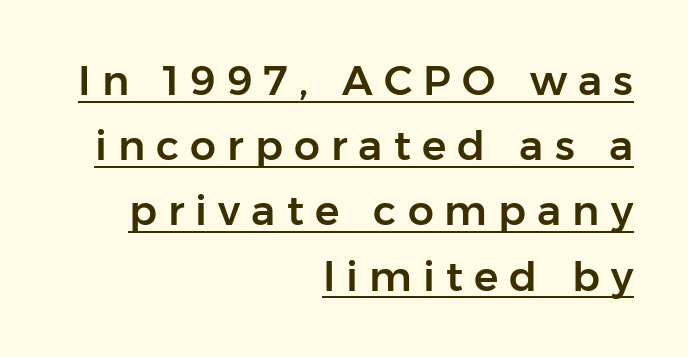
Q: Is the text italic (slanted)? A: No, it is upright.
Q: Is the typeface a serif or a sans-serif typeface? A: Sans-serif.
Q: Is the text underlined? A: Yes.
Q: How is the paragraph aligned? A: Right-aligned.
Q: Is the spacing between letters normal or unusually wide? A: Unusually wide.
Q: Is the spacing between lines tight, normal or loose? A: Normal.
Q: Width (condensed, normal, or wide)? A: Normal.
Q: Stroke contrast? A: Low.
Q: x-height? A: Medium.
Q: Monospaced? A: No.
